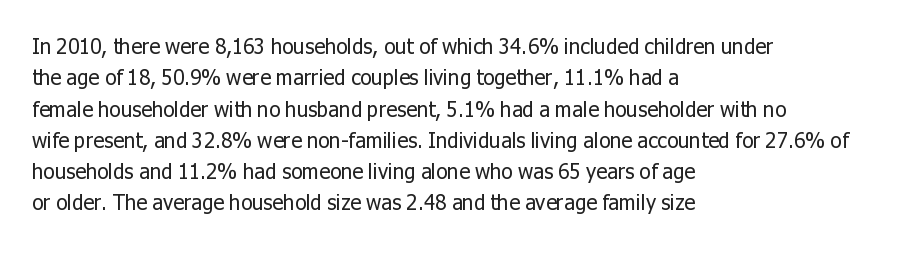
Q: Is the text bold? A: No.
Q: Is the text italic (slanted)? A: No, it is upright.
Q: Is the text underlined? A: No.
Q: How is the paragraph aligned? A: Left-aligned.
Q: Is the spacing between letters normal or unusually wide? A: Normal.
Q: Is the spacing between lines tight, normal or loose? A: Normal.
